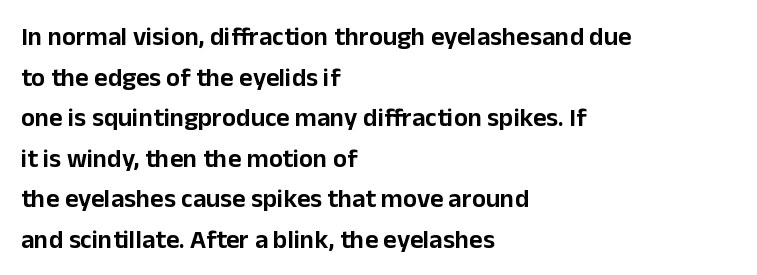
The image shows 26 px text type, upright; set left-aligned, normal line spacing (1.56x), normal letter spacing, not underlined.
